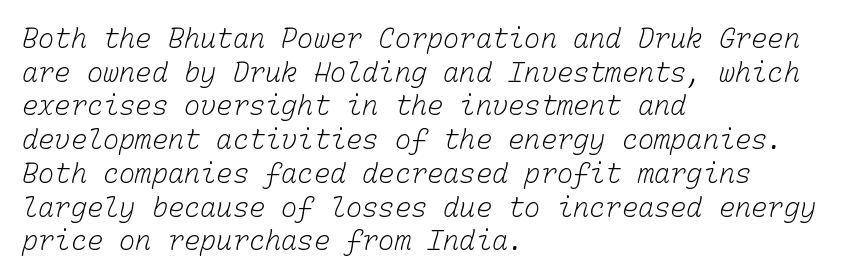
Q: Is the text bold? A: No.
Q: Is the text underlined? A: No.
Q: How is the paragraph aligned? A: Left-aligned.
Q: Is the spacing between letters normal or unusually wide? A: Normal.
Q: Is the spacing between lines tight, normal or loose? A: Normal.
